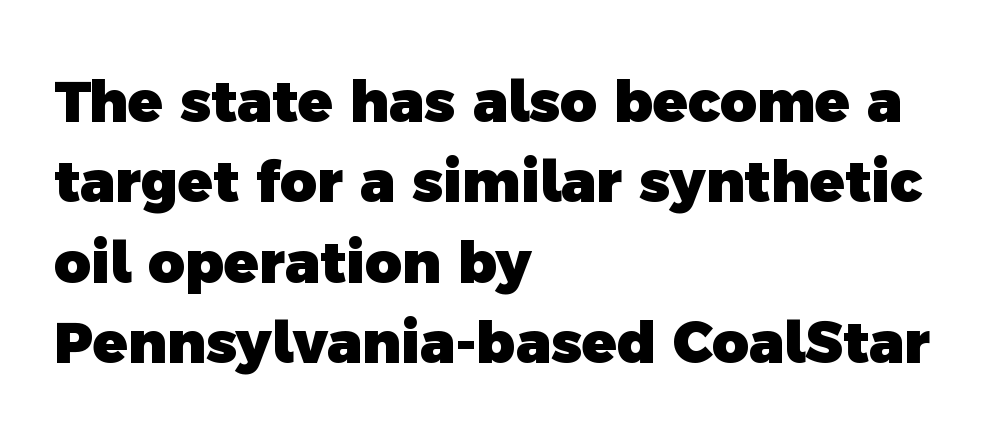
The image shows 57 px heavy sans-serif type; set left-aligned, normal line spacing (1.41x), normal letter spacing, not underlined; a medium x-height.
